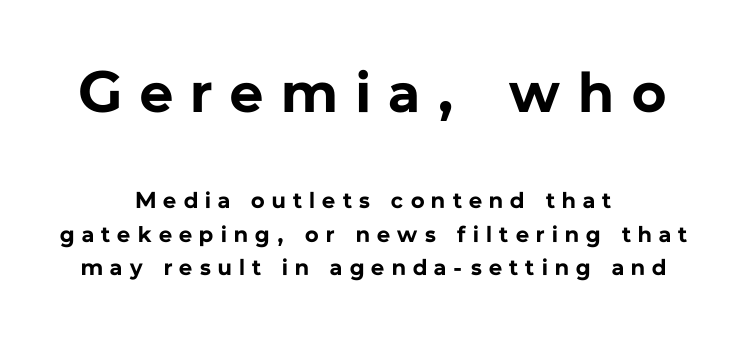
The image shows 58 px bold sans-serif type, upright; set centered, normal line spacing (1.45x), unusually wide letter spacing (+0.32 em), not underlined; the first (top) block is 2.52x larger; low stroke contrast and a medium x-height.
